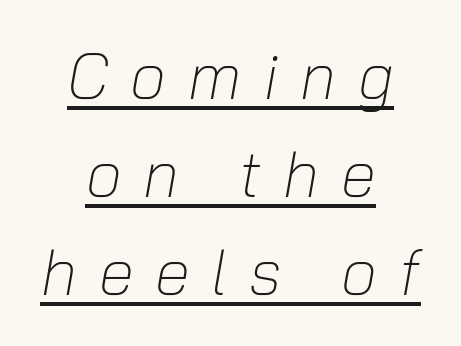
{"italic": "yes", "lean": "right", "slant_degrees": 10, "bold": "no", "weight": "light", "width": "normal", "stroke_contrast": "low", "x_height": "medium", "monospaced": "no", "underline": "yes", "align": "center", "line_spacing": "normal", "line_spacing_ratio": 1.53, "letter_spacing": "wide", "letter_spacing_em": 0.34, "glyph_px": 64}
